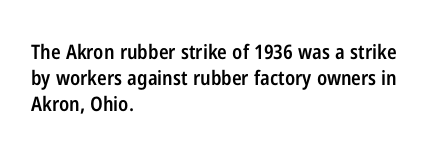
The image shows 20 px text type, upright; set left-aligned, normal line spacing (1.3x), normal letter spacing, not underlined.
